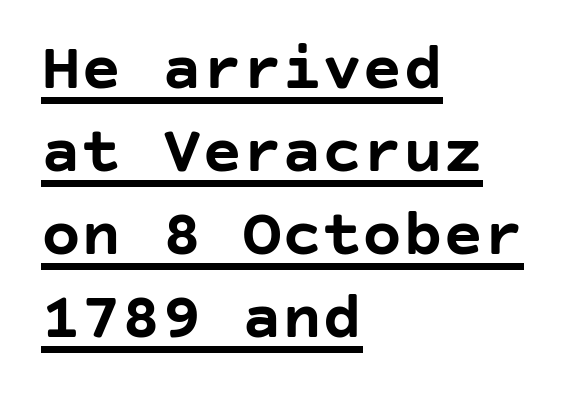
Q: Is the text bold? A: Yes.
Q: Is the text italic (slanted)? A: No, it is upright.
Q: Is the typeface a serif or a sans-serif typeface? A: Sans-serif.
Q: Is the text underlined? A: Yes.
Q: How is the paragraph aligned? A: Left-aligned.
Q: Is the spacing between letters normal or unusually wide? A: Normal.
Q: Width (condensed, normal, or wide)? A: Normal.
Q: Stroke contrast? A: Low.
Q: x-height? A: Large.
